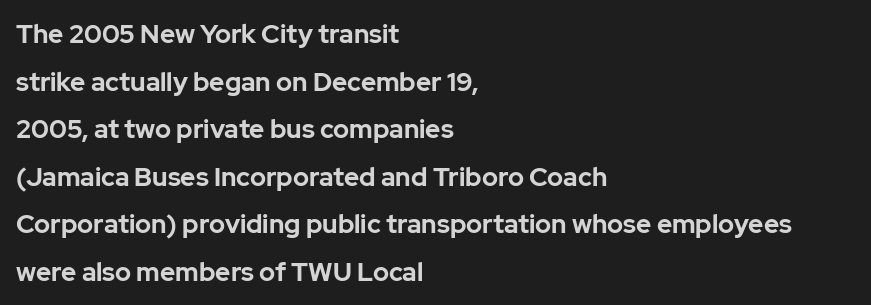
{"italic": "no", "bold": "yes", "underline": "no", "align": "left", "line_spacing_ratio": 1.83, "letter_spacing": "normal", "letter_spacing_em": 0.0, "glyph_px": 26}
